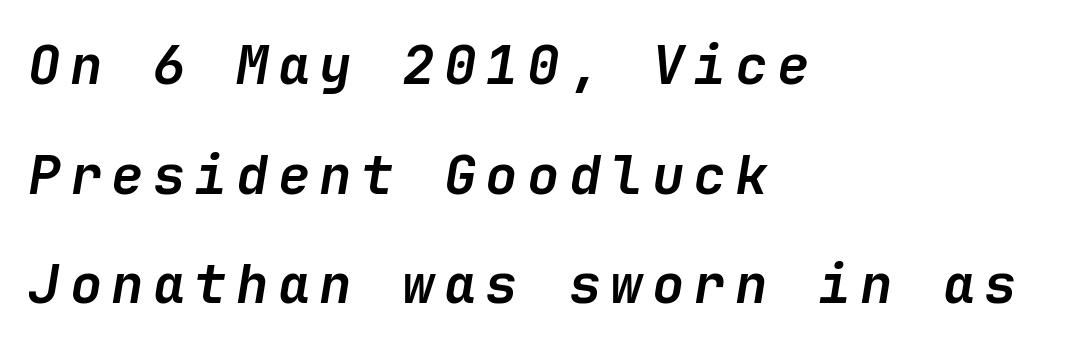
Bare-footed words on every line. A full-strength bold gives these letters their thick strokes. Style check: oblique. This rendering uses left alignment, leaving the right contour irregular. The leading is generous, giving the passage an open texture.
